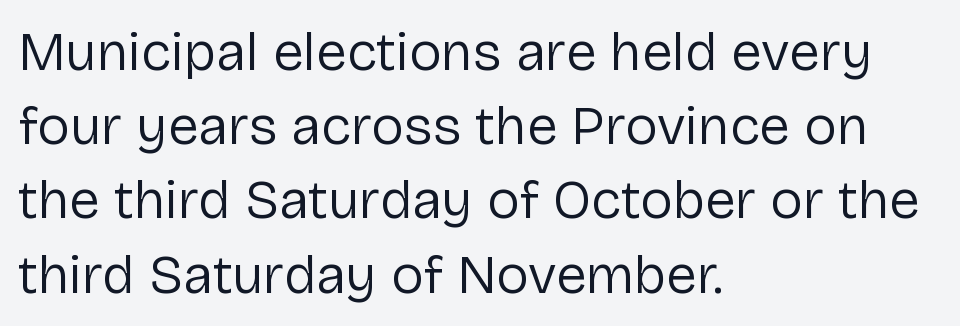
Q: Is the text bold? A: No.
Q: Is the text italic (slanted)? A: No, it is upright.
Q: Is the typeface a serif or a sans-serif typeface? A: Sans-serif.
Q: Is the text underlined? A: No.
Q: How is the paragraph aligned? A: Left-aligned.
Q: Is the spacing between letters normal or unusually wide? A: Normal.
Q: Is the spacing between lines tight, normal or loose? A: Normal.
Q: Width (condensed, normal, or wide)? A: Normal.
Q: Stroke contrast? A: Low.
Q: x-height? A: Medium.
Q: Monospaced? A: No.
